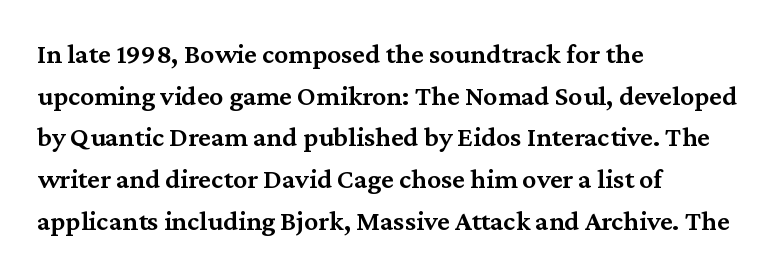
Q: Is the text bold? A: Semi-bold.
Q: Is the text italic (slanted)? A: No, it is upright.
Q: Is the typeface a serif or a sans-serif typeface? A: Serif.
Q: Is the text underlined? A: No.
Q: How is the paragraph aligned? A: Left-aligned.
Q: Is the spacing between letters normal or unusually wide? A: Normal.
Q: Is the spacing between lines tight, normal or loose? A: Normal.
Q: Width (condensed, normal, or wide)? A: Normal.
Q: Stroke contrast? A: Medium.
Q: x-height? A: Medium.
Q: Monospaced? A: No.
